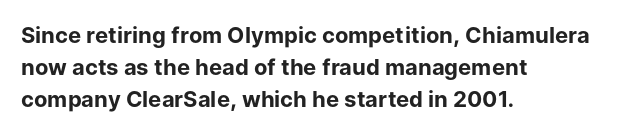
Q: Is the text bold? A: Yes.
Q: Is the text italic (slanted)? A: No, it is upright.
Q: Is the text underlined? A: No.
Q: How is the paragraph aligned? A: Left-aligned.
Q: Is the spacing between letters normal or unusually wide? A: Normal.
Q: Is the spacing between lines tight, normal or loose? A: Normal.
